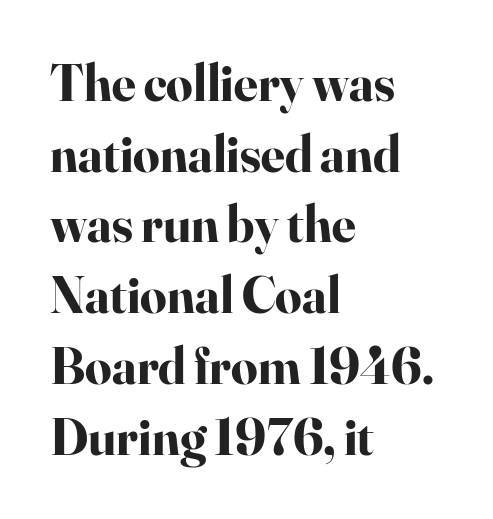
{"serif": "yes", "italic": "no", "bold": "yes", "weight": "bold", "width": "normal", "stroke_contrast": "high", "x_height": "small", "monospaced": "no", "underline": "no", "align": "left", "line_spacing": "normal", "line_spacing_ratio": 1.36, "letter_spacing": "normal", "letter_spacing_em": 0.0, "glyph_px": 52}
